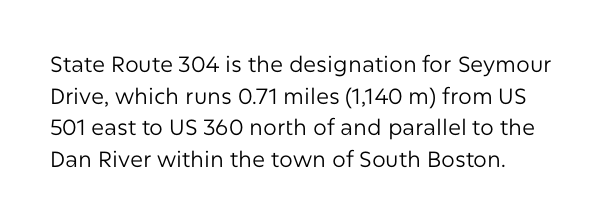
Ordinary non-slanted type is in use. Whoever set this chose a conventional vertical rhythm. Nothing unusual about the tracking: characters are spaced as the font intends. Every row of glyphs begins at an identical x-position on the left.
